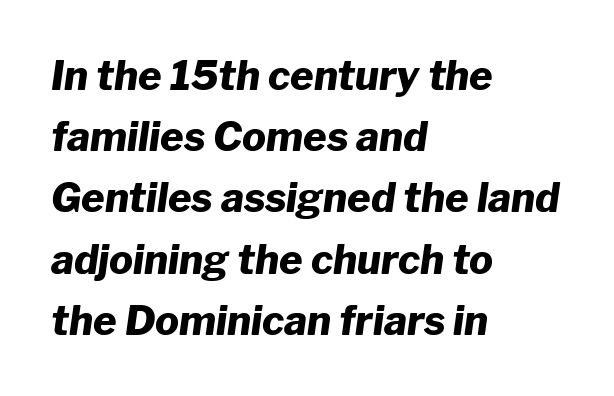
Leading: standard. The string is rendered with underlining switched off. You can tell it's italic because the verticals aren't actually vertical. This sample has the flowing, uneven cadence of proportional lettering.
